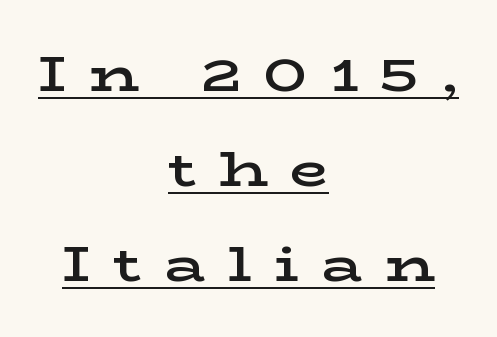
{"serif": "yes", "italic": "no", "bold": "semi", "weight": "semibold", "width": "wide", "stroke_contrast": "low", "x_height": "medium", "monospaced": "no", "underline": "yes", "align": "center", "line_spacing": "loose", "line_spacing_ratio": 1.9, "letter_spacing": "wide", "letter_spacing_em": 0.45, "glyph_px": 50}
